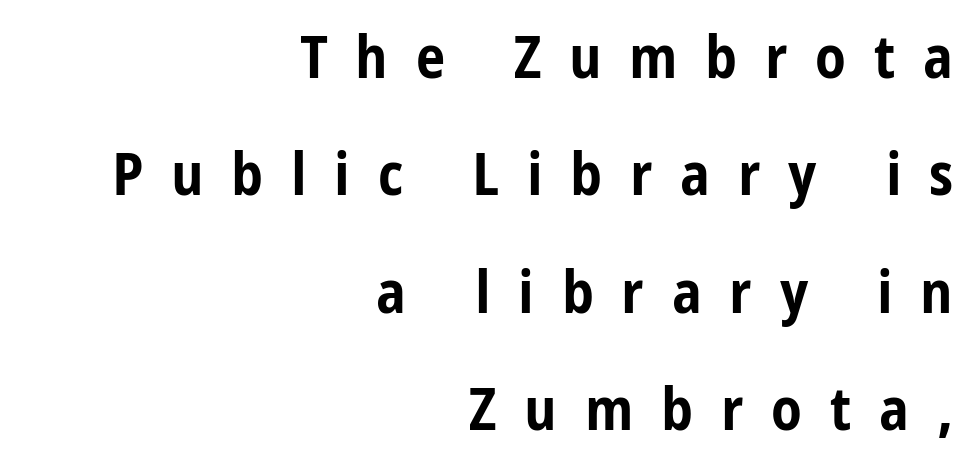
Widely set lines give the paragraph a tall, airy silhouette. The rendering anchors every line to the right-hand side. The letterforms stand isolated, each surrounded by extra space. The passage shown is typed in a proportional face where columns would drift.
